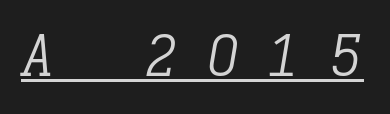
The image shows 57 px light serif type, italic (leaning right), monospaced; set unusually wide letter spacing (+0.48 em), underlined; low stroke contrast and a medium x-height.
